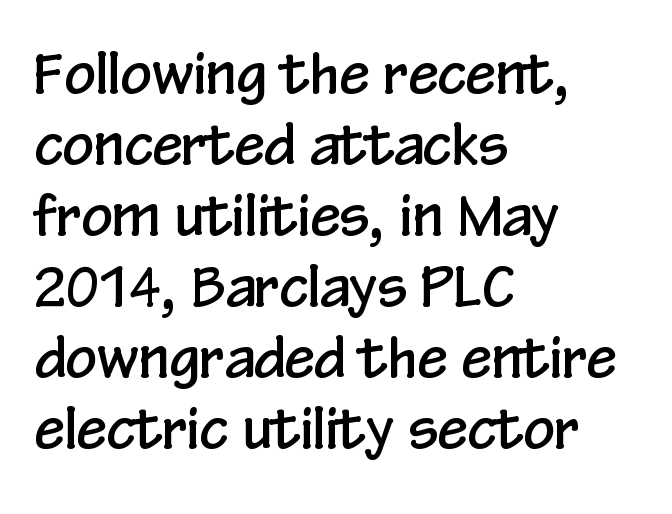
The rendering keeps characters at their native spacing. The compositor pushed each line to the left boundary. Type without underlining. Posture: upright roman.
